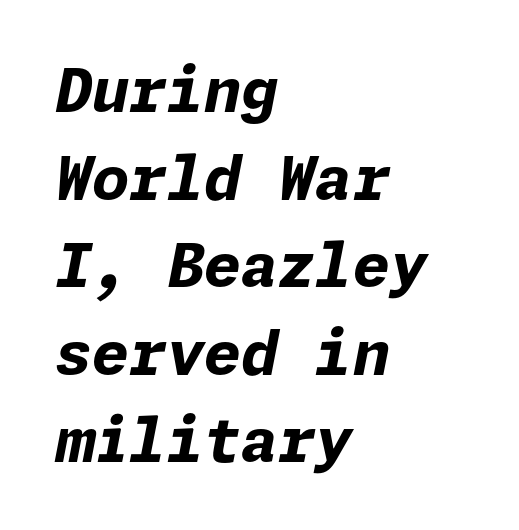
Tracking value appears to be zero — textbook default spacing. Does the copy run flush right? No — it runs flush left. How heavy is the stroke? Heavy — this is a bold. These lines were composed using italics.
